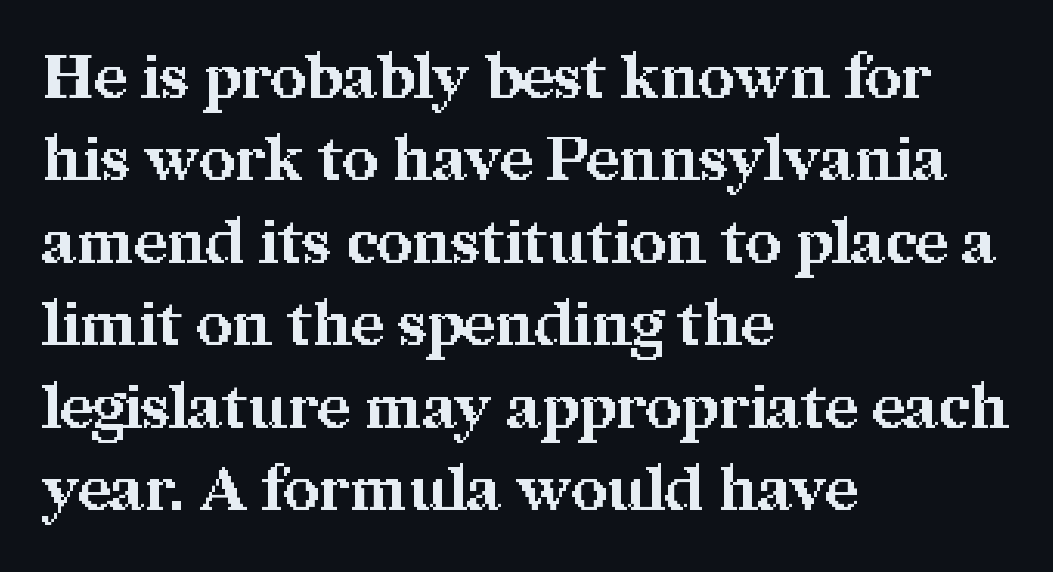
Horizontal alignment here is leftward, the default for most running prose. Plenty of ink on the page — the face is bold. Bare-footed words on every line. This sample keeps an unexceptional amount of space between lines. In terms of letterform style, serifs are clearly present. The passage shown is typed in a proportional face where columns would drift.
